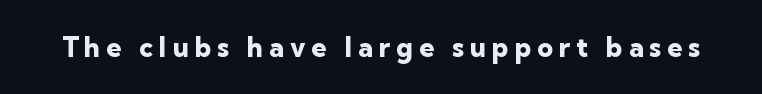
{"italic": "no", "bold": "yes", "underline": "no", "letter_spacing": "wide", "letter_spacing_em": 0.22, "glyph_px": 27}
